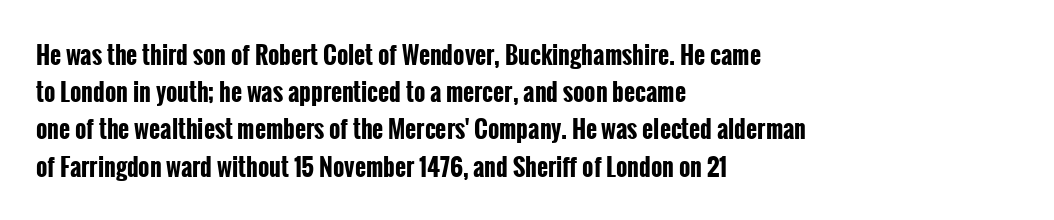
The passage shown has conventional tracking throughout. Underline: absent. The lines in this sample share a left origin and differ only in where they stop. These lines carry a lot of weight — the face is fully bold. Leading: standard. Characters remain perfectly vertical along every line.
